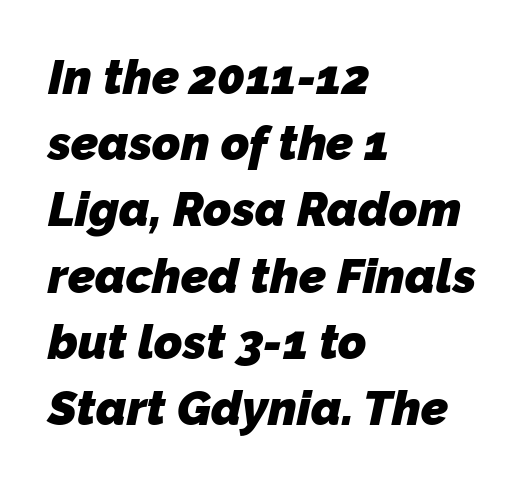
Set as a true bold cut, around the 700 mark. Spacing between characters is what you'd get straight out of the box. Is the block centered? No — it sits flush against the left margin. Reading down the column, the eye jumps a familiar distance to each next line. This rendering features lettering with no underline.
